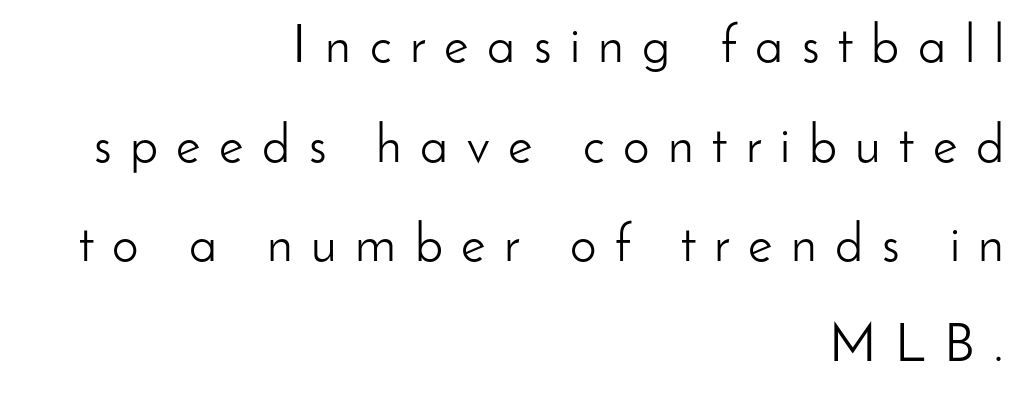
The image shows 53 px light sans-serif type, upright; set right-aligned, line spacing 1.88x, unusually wide letter spacing (+0.35 em), not underlined; low stroke contrast and a small x-height.
